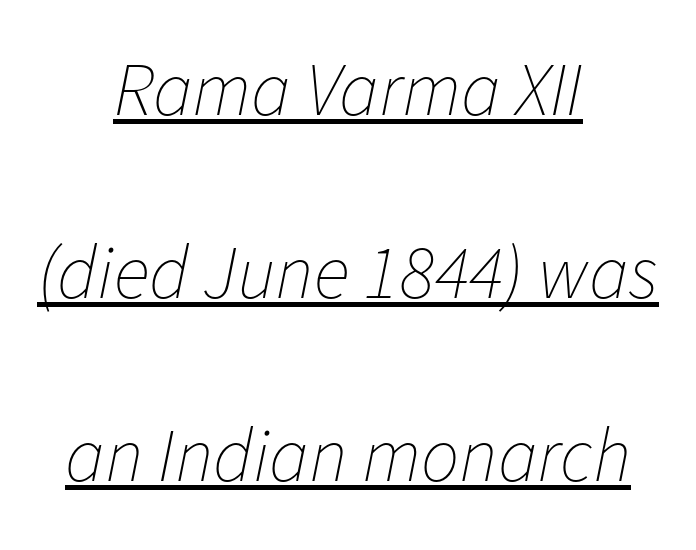
This sample carries an underscore along the baseline area. These lines are centered, leaving both edges ragged. The typeface has the unassuming heft of standard copy or less. Rows of type keep a wide berth in the vertical direction. There's an unmistakable incline to the writing here. The horizontal fit of the characters is conventional and even.
